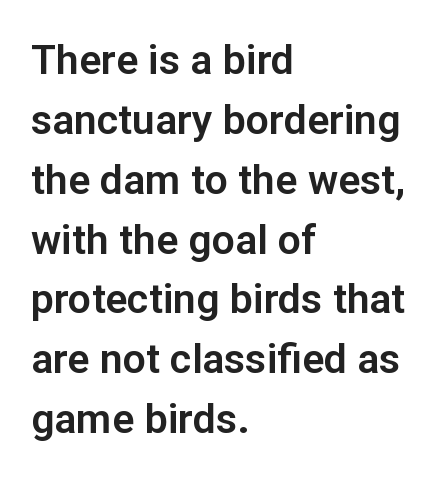
{"serif": "no", "italic": "no", "width": "normal", "stroke_contrast": "low", "x_height": "medium", "monospaced": "no", "underline": "no", "align": "left", "line_spacing": "normal", "line_spacing_ratio": 1.46, "letter_spacing": "normal", "letter_spacing_em": 0.0, "glyph_px": 41}
